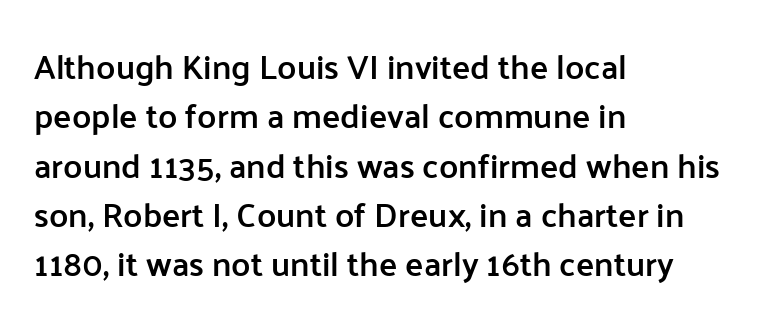
The image shows 34 px semibold sans-serif type, upright; set left-aligned, normal line spacing (1.45x), normal letter spacing, not underlined; low stroke contrast and a medium x-height.
